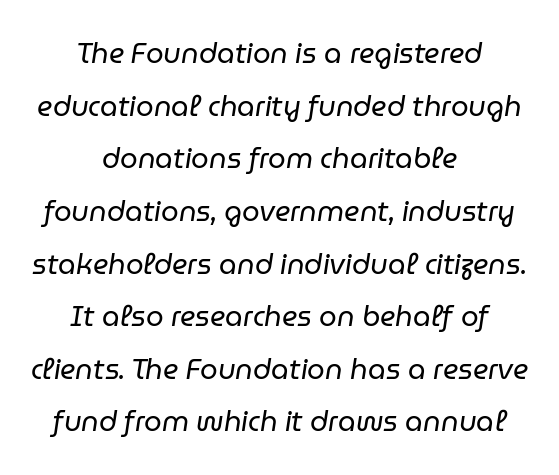
{"italic": "yes", "lean": "right", "slant_degrees": 9, "bold": "no", "weight": "regular", "width": "normal", "stroke_contrast": "low", "x_height": "medium", "monospaced": "no", "underline": "no", "align": "center", "line_spacing_ratio": 1.88, "letter_spacing": "normal", "letter_spacing_em": 0.0, "glyph_px": 28}
